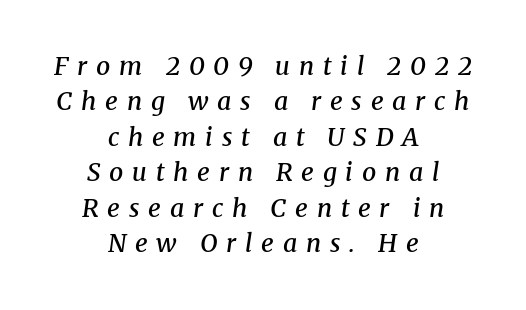
Italic? Definitely — the glyphs are oblique. Slightly chunky letters — semibold, I'd say, not full bold. A normal amount of white space separates one row of letters from the next. Compared with a flush-left layout, this one balances lines on the center instead. Underline: absent. This rendering widens character spacing well past its baseline value.
